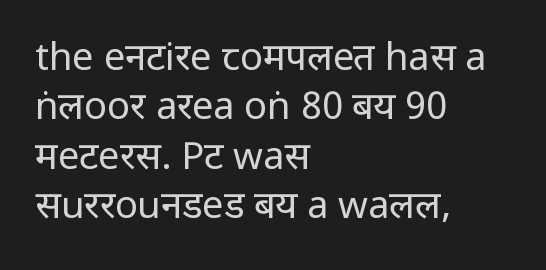
{"serif": "no", "italic": "no", "bold": "no", "weight": "regular", "width": "condensed", "stroke_contrast": "low", "x_height": "large", "monospaced": "no", "underline": "no", "align": "left", "line_spacing": "normal", "line_spacing_ratio": 1.3, "letter_spacing": "normal", "letter_spacing_em": 0.0, "glyph_px": 38}
